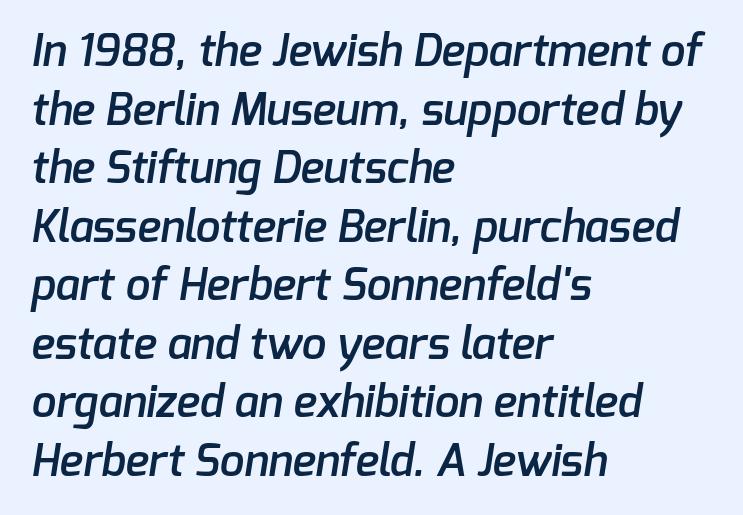
Summary of vertical rhythm: regular, with standard interline spacing. Each row of text sits above clean, open space. The tracking reads as untouched default to a designer's eye. Firm but not heavy-handed strokes: this text is semibold. Notice how the passage keeps a crisp vertical edge on the left only.
